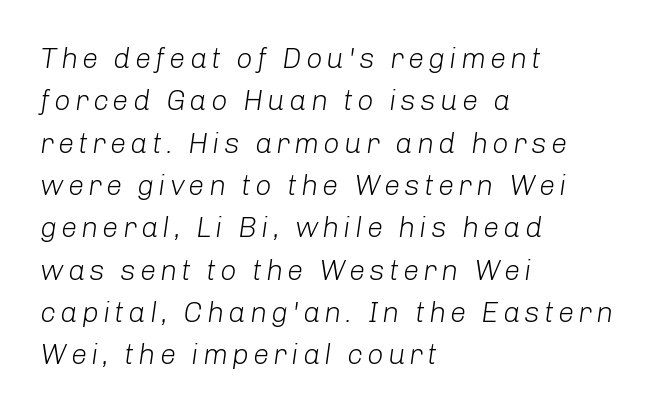
Evenly set lines give the paragraph a standard silhouette. Left-aligned paragraph, ragged on the right. Ink coverage per letter is moderate at most. Each letter keeps its own natural width here, so spacing adapts to shape. The typography opts for an oblique posture over an upright one.
